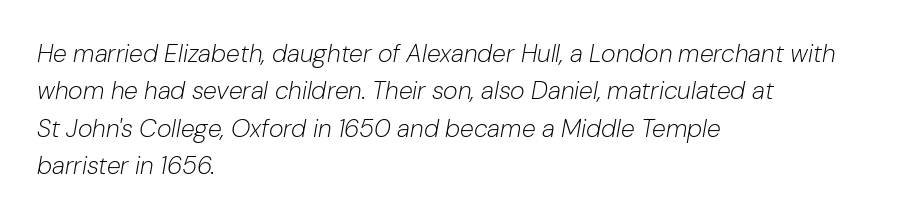
The image shows 25 px text type, italic (leaning right); set left-aligned, normal line spacing (1.5x), normal letter spacing, not underlined.
